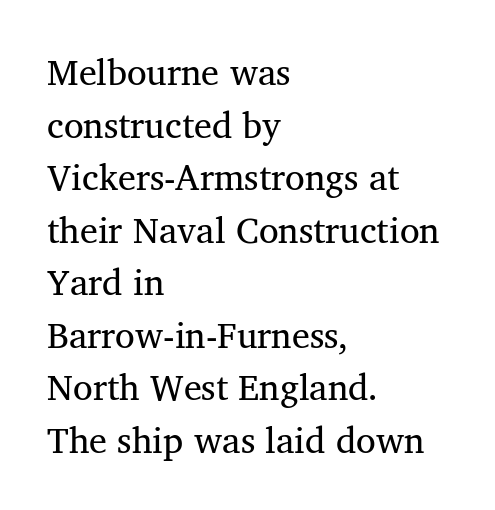
Q: Is the text bold? A: No.
Q: Is the text italic (slanted)? A: No, it is upright.
Q: Is the typeface a serif or a sans-serif typeface? A: Serif.
Q: Is the text underlined? A: No.
Q: How is the paragraph aligned? A: Left-aligned.
Q: Is the spacing between letters normal or unusually wide? A: Normal.
Q: Is the spacing between lines tight, normal or loose? A: Normal.
Q: Width (condensed, normal, or wide)? A: Normal.
Q: Stroke contrast? A: Medium.
Q: x-height? A: Medium.
Q: Monospaced? A: No.
